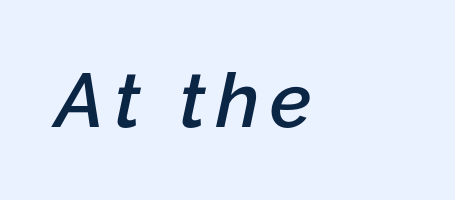
{"italic": "yes", "lean": "right", "slant_degrees": 12, "bold": "semi", "weight": "semibold", "width": "normal", "stroke_contrast": "low", "x_height": "medium", "monospaced": "no", "underline": "no", "align": "left", "glyph_px": 76}
